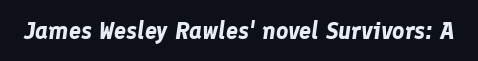
{"italic": "yes", "lean": "right", "slant_degrees": 8, "bold": "yes", "underline": "no", "letter_spacing": "normal", "letter_spacing_em": 0.0, "glyph_px": 24}
